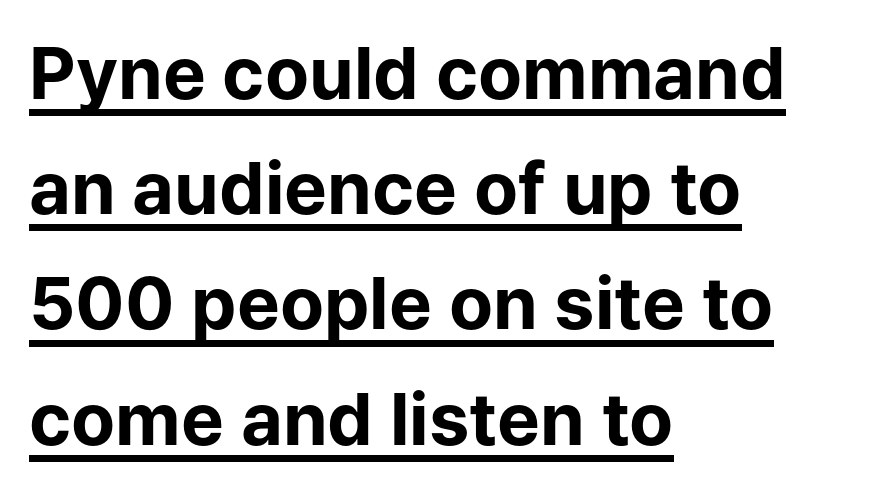
Q: Is the text bold? A: Yes.
Q: Is the text italic (slanted)? A: No, it is upright.
Q: Is the typeface a serif or a sans-serif typeface? A: Sans-serif.
Q: Is the text underlined? A: Yes.
Q: How is the paragraph aligned? A: Left-aligned.
Q: Is the spacing between letters normal or unusually wide? A: Normal.
Q: Is the spacing between lines tight, normal or loose? A: Normal.
Q: Width (condensed, normal, or wide)? A: Normal.
Q: Stroke contrast? A: Low.
Q: x-height? A: Medium.
Q: Monospaced? A: No.
